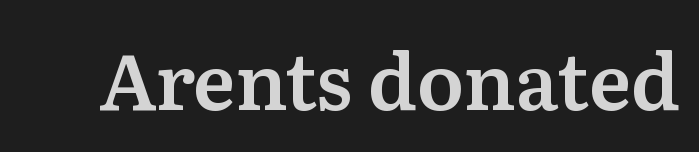
Q: Is the text italic (slanted)? A: No, it is upright.
Q: Is the typeface a serif or a sans-serif typeface? A: Serif.
Q: Is the text underlined? A: No.
Q: Is the spacing between letters normal or unusually wide? A: Normal.
Q: Width (condensed, normal, or wide)? A: Normal.
Q: Stroke contrast? A: Medium.
Q: x-height? A: Medium.
Q: Monospaced? A: No.
